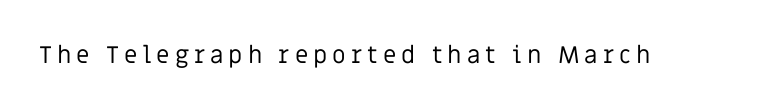
Glyph-to-glyph distance is far greater than everyday printed text. The type sits square on the baseline with zero lean. Stems and bowls with no extra thickness — not bold. Clear beneath every line of the passage.
